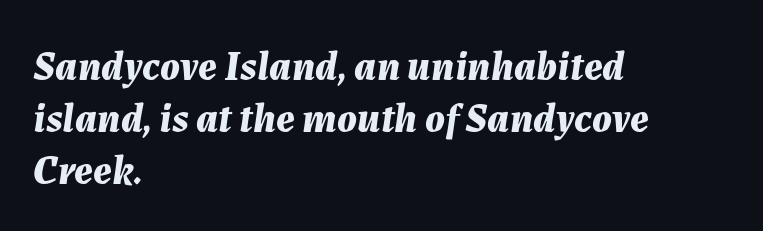
The image shows 41 px bold type, italic (leaning right); set left-aligned, normal line spacing (1.27x), normal letter spacing, not underlined; medium stroke contrast and a medium x-height.
